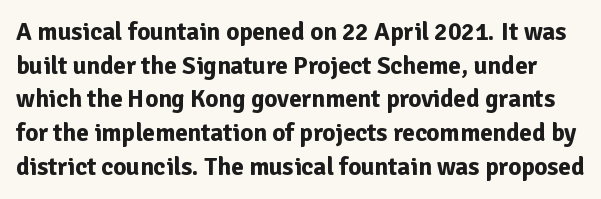
No italicization has been applied; the sample stays upright. Clear beneath every line of the passage. The lines sit at an ordinary, default distance from one another. No extra tracking has been applied to these lines. The characters look thick and weighty, a clear bold.
